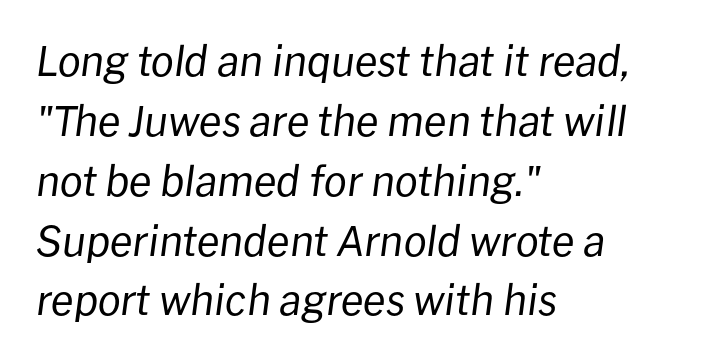
{"italic": "yes", "lean": "right", "slant_degrees": 8, "bold": "no", "weight": "regular", "width": "normal", "stroke_contrast": "low", "x_height": "medium", "monospaced": "no", "underline": "no", "align": "left", "line_spacing": "normal", "line_spacing_ratio": 1.46, "letter_spacing": "normal", "letter_spacing_em": 0.0, "glyph_px": 41}
